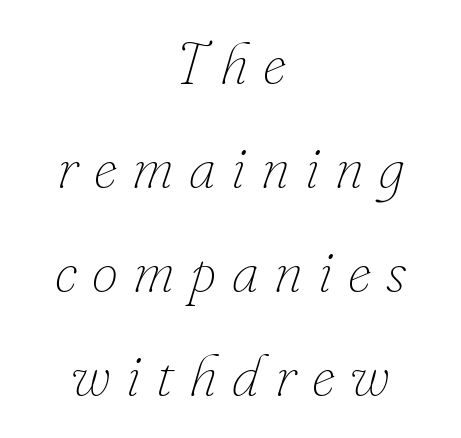
Q: Is the text bold? A: No.
Q: Is the text italic (slanted)? A: Yes, it leans right by about 16 degrees.
Q: Is the text underlined? A: No.
Q: How is the paragraph aligned? A: Centered.
Q: Is the spacing between letters normal or unusually wide? A: Unusually wide.
Q: Width (condensed, normal, or wide)? A: Normal.
Q: Stroke contrast? A: Low.
Q: x-height? A: Small.
Q: Monospaced? A: No.
